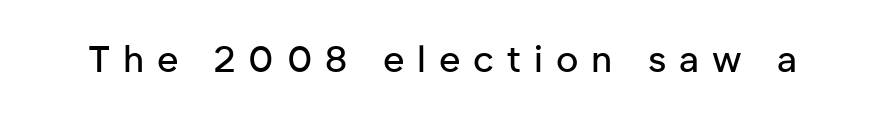
The image shows 37 px sans-serif type, upright; set unusually wide letter spacing (+0.35 em), not underlined; low stroke contrast and a medium x-height.
